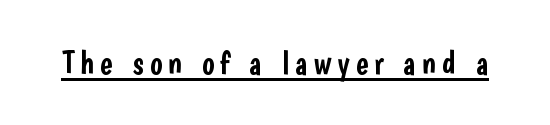
A rule runs beneath these lines of type. Serifs: no, the terminals of the letterforms are clean. The font's upright variant was chosen for this text. A typesetter would call this proportional, since set widths differ per character.
